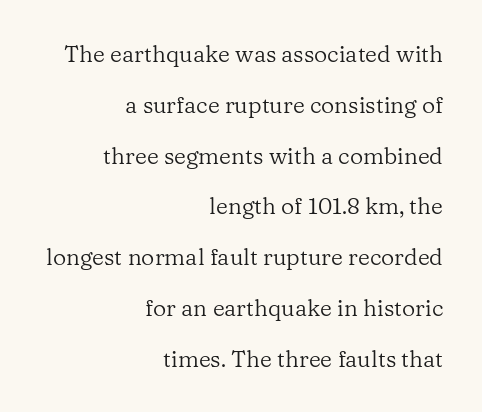
Q: Is the text bold? A: No.
Q: Is the text italic (slanted)? A: No, it is upright.
Q: Is the text underlined? A: No.
Q: How is the paragraph aligned? A: Right-aligned.
Q: Is the spacing between letters normal or unusually wide? A: Normal.
Q: Is the spacing between lines tight, normal or loose? A: Loose.
